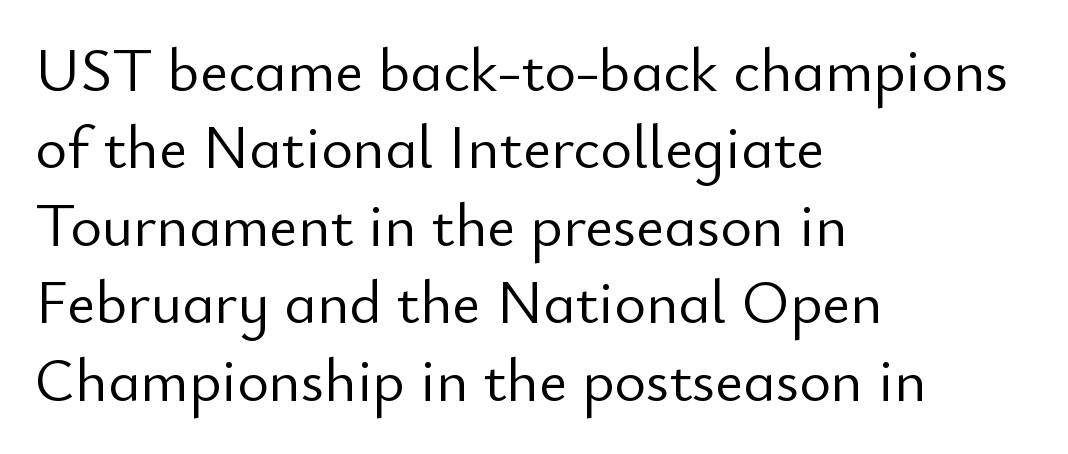
{"serif": "no", "italic": "no", "bold": "no", "weight": "light", "width": "normal", "stroke_contrast": "low", "x_height": "small", "monospaced": "no", "underline": "no", "align": "left", "line_spacing": "normal", "line_spacing_ratio": 1.27, "letter_spacing": "normal", "letter_spacing_em": 0.0, "glyph_px": 61}
